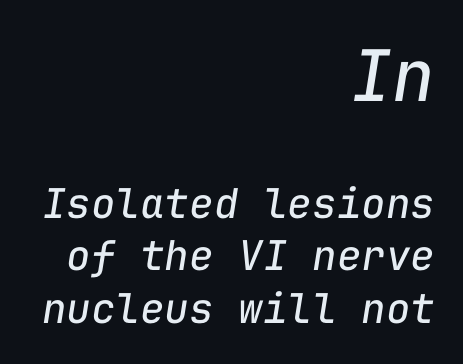
Q: Is the text bold? A: No.
Q: Is the text italic (slanted)? A: Yes, it leans right by about 9 degrees.
Q: Is the text underlined? A: No.
Q: How is the paragraph aligned? A: Right-aligned.
Q: Is the spacing between letters normal or unusually wide? A: Normal.
Q: Is the spacing between lines tight, normal or loose? A: Normal.
Q: Which block of text is set in a larger size, the first (top) or the second (bottom)? A: The first (top) one.
Q: Width (condensed, normal, or wide)? A: Normal.
Q: Stroke contrast? A: Low.
Q: x-height? A: Medium.
Q: Monospaced? A: Yes.
